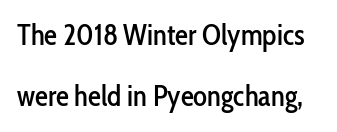
{"serif": "no", "italic": "no", "width": "condensed", "stroke_contrast": "low", "x_height": "medium", "monospaced": "no", "underline": "no", "line_spacing": "loose", "line_spacing_ratio": 2.12, "letter_spacing": "normal", "letter_spacing_em": 0.0, "glyph_px": 29}
